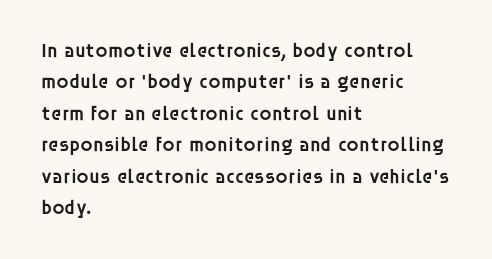
The image shows 20 px text type, upright; set left-aligned, normal line spacing (1.57x), normal letter spacing, not underlined.
